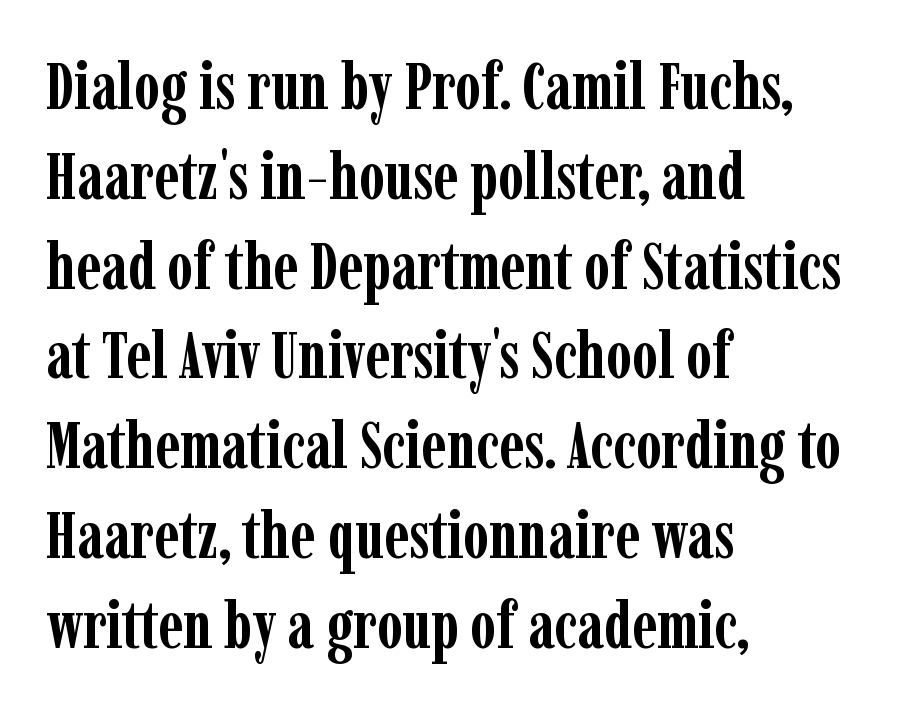
Q: Is the text bold? A: Yes.
Q: Is the text italic (slanted)? A: No, it is upright.
Q: Is the typeface a serif or a sans-serif typeface? A: Serif.
Q: Is the text underlined? A: No.
Q: How is the paragraph aligned? A: Left-aligned.
Q: Is the spacing between letters normal or unusually wide? A: Normal.
Q: Is the spacing between lines tight, normal or loose? A: Normal.
Q: Width (condensed, normal, or wide)? A: Condensed.
Q: Stroke contrast? A: Low.
Q: x-height? A: Medium.
Q: Monospaced? A: No.
